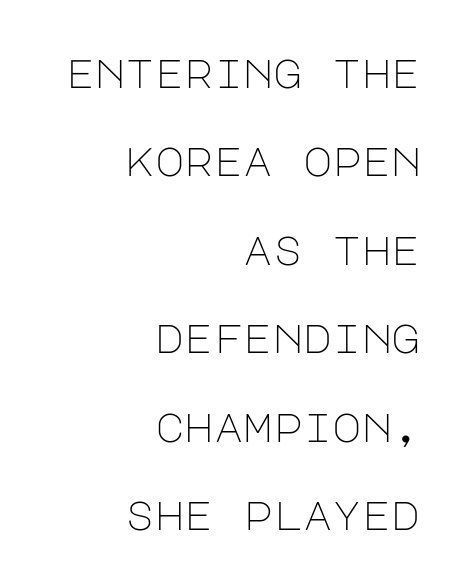
Q: Is the text bold? A: No.
Q: Is the text italic (slanted)? A: No, it is upright.
Q: Is the typeface a serif or a sans-serif typeface? A: Sans-serif.
Q: Is the text underlined? A: No.
Q: How is the paragraph aligned? A: Right-aligned.
Q: Is the spacing between letters normal or unusually wide? A: Normal.
Q: Is the spacing between lines tight, normal or loose? A: Loose.
Q: Width (condensed, normal, or wide)? A: Normal.
Q: Stroke contrast? A: Low.
Q: x-height? A: Large.
